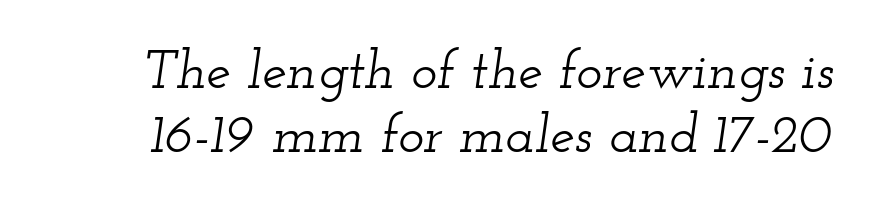
Any mark beneath the type? The region is blank. You can tell it's italic because the verticals aren't actually vertical. These lines are composed in type with serifs. Spacing verdict: proportional, widths tailored to each character. The letters sit at their default tracking, neither squeezed nor spread.
